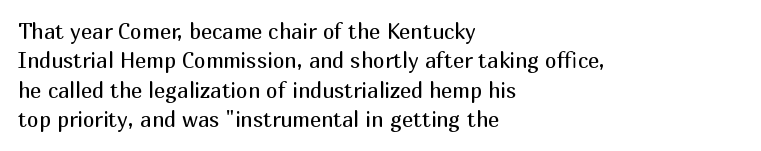
{"italic": "no", "bold": "no", "underline": "no", "align": "left", "line_spacing": "normal", "line_spacing_ratio": 1.4, "letter_spacing": "normal", "letter_spacing_em": 0.0, "glyph_px": 21}
